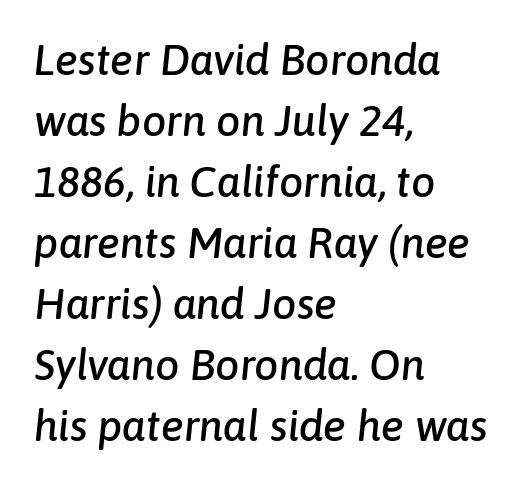
{"italic": "yes", "lean": "right", "slant_degrees": 6, "width": "normal", "stroke_contrast": "low", "x_height": "medium", "monospaced": "no", "underline": "no", "align": "left", "line_spacing": "normal", "line_spacing_ratio": 1.42, "letter_spacing": "normal", "letter_spacing_em": 0.0, "glyph_px": 43}
